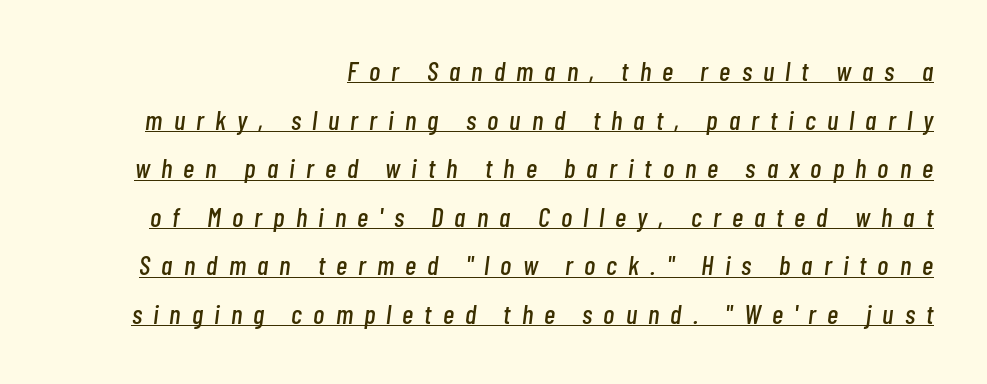
In designer terms, the underline attribute is active on this setting. Caption: multi-line text, flush right, ragged left. These lines were composed using italics. The rendering inserts visible extra space after every character.
